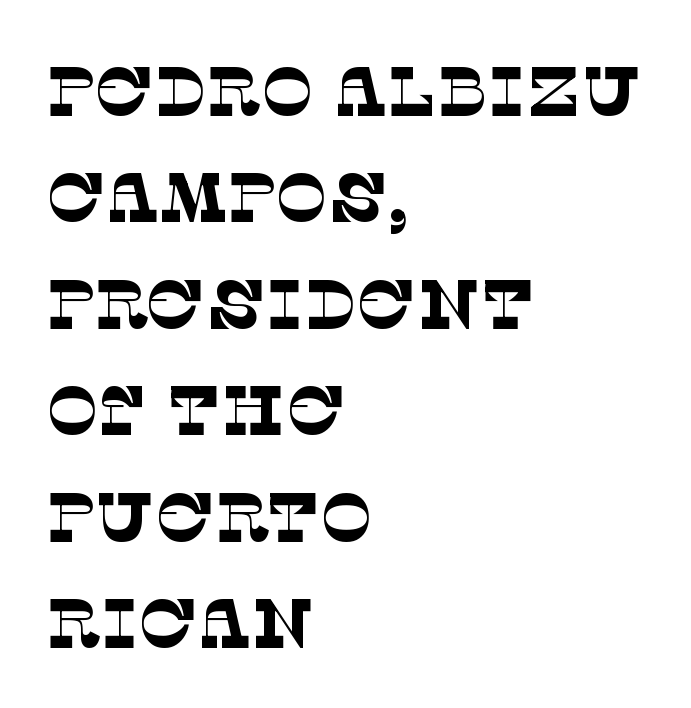
The image shows 70 px thin serif type; set left-aligned, normal line spacing (1.52x), normal letter spacing, not underlined; low stroke contrast and a large x-height.
